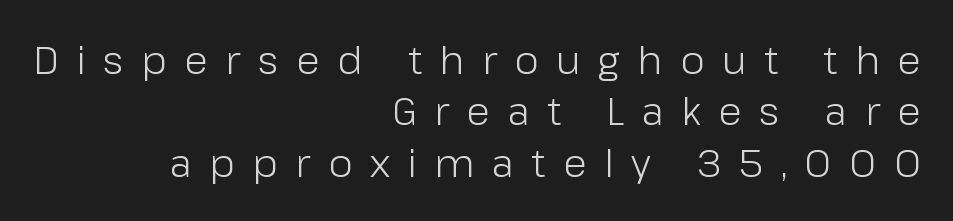
Caption: multi-line text, flush right, ragged left. You can tell from the bare stems that sans-serif type was used. You could not count columns in this text — the font is proportionally spaced. Does the lettering tilt? It doesn't — this is upright. The words here are not underlined.
